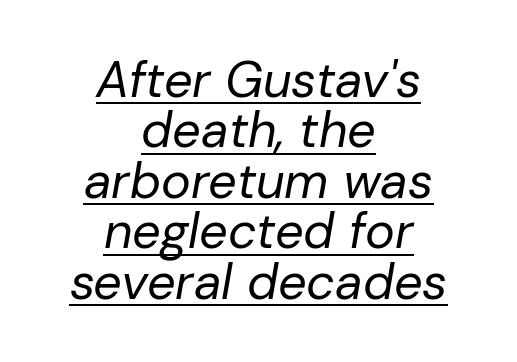
The image shows 50 px regular-weight type, italic (leaning right); set centered, tight line spacing (1.01x), normal letter spacing, underlined; low stroke contrast and a medium x-height.
